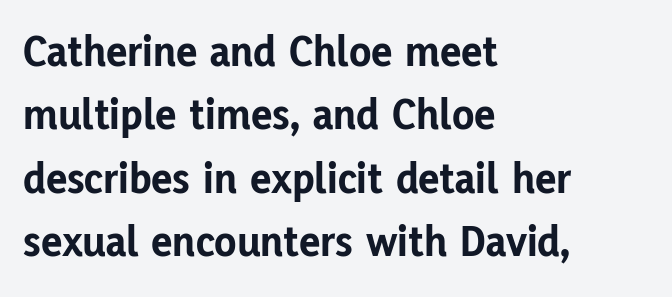
Q: Is the text bold? A: Yes.
Q: Is the text italic (slanted)? A: No, it is upright.
Q: Is the typeface a serif or a sans-serif typeface? A: Sans-serif.
Q: Is the text underlined? A: No.
Q: How is the paragraph aligned? A: Left-aligned.
Q: Is the spacing between letters normal or unusually wide? A: Normal.
Q: Is the spacing between lines tight, normal or loose? A: Normal.
Q: Width (condensed, normal, or wide)? A: Normal.
Q: Stroke contrast? A: Low.
Q: x-height? A: Medium.
Q: Monospaced? A: No.
